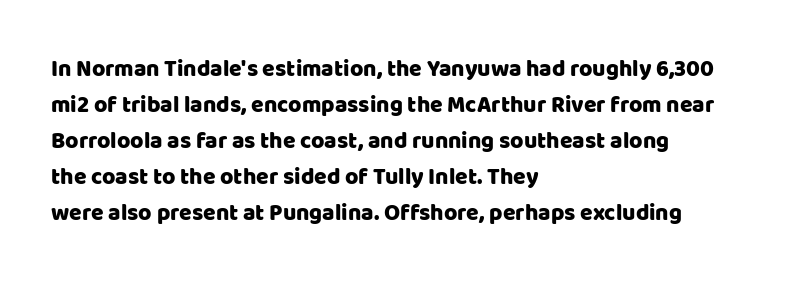
Regular leading. Check under the words: just untouched page. The type is set solid horizontally, with unmodified tracking. The paragraph has a hard left edge and a soft right edge.
